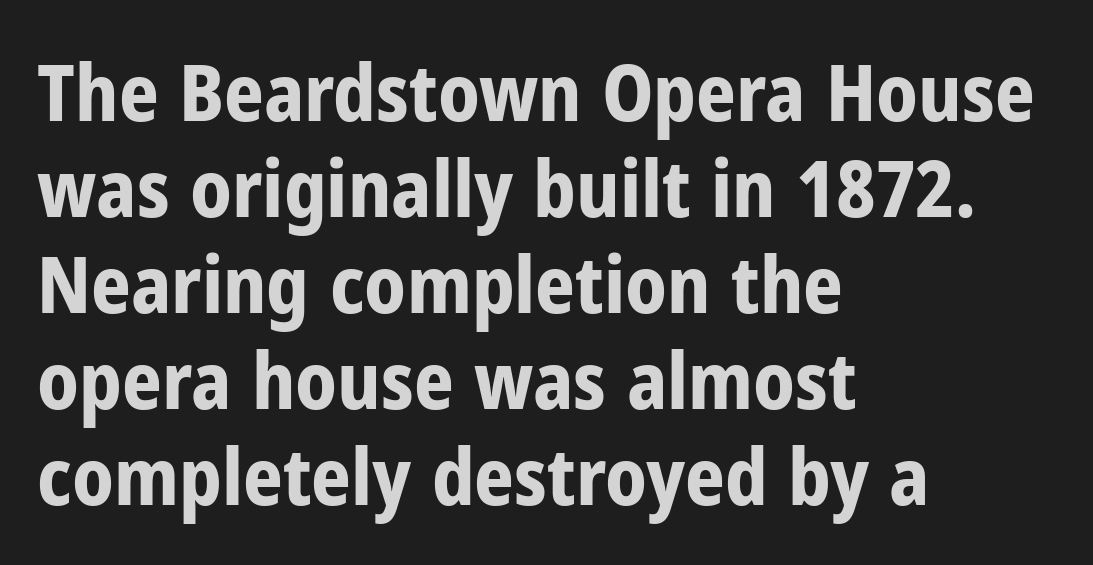
Q: Is the text bold? A: Yes.
Q: Is the text italic (slanted)? A: No, it is upright.
Q: Is the typeface a serif or a sans-serif typeface? A: Sans-serif.
Q: Is the text underlined? A: No.
Q: How is the paragraph aligned? A: Left-aligned.
Q: Is the spacing between letters normal or unusually wide? A: Normal.
Q: Width (condensed, normal, or wide)? A: Condensed.
Q: Stroke contrast? A: Low.
Q: x-height? A: Medium.
Q: Monospaced? A: No.
